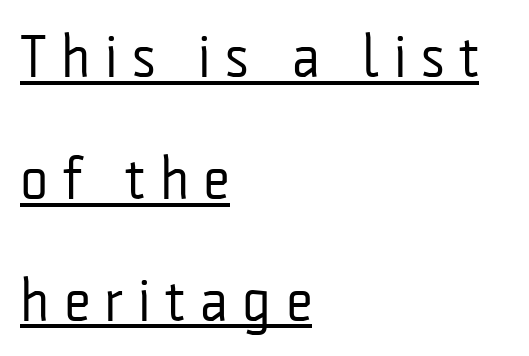
Q: Is the text bold? A: No.
Q: Is the text italic (slanted)? A: No, it is upright.
Q: Is the typeface a serif or a sans-serif typeface? A: Sans-serif.
Q: Is the text underlined? A: Yes.
Q: How is the paragraph aligned? A: Left-aligned.
Q: Is the spacing between letters normal or unusually wide? A: Unusually wide.
Q: Is the spacing between lines tight, normal or loose? A: Loose.
Q: Width (condensed, normal, or wide)? A: Condensed.
Q: Stroke contrast? A: Low.
Q: x-height? A: Medium.
Q: Monospaced? A: No.
